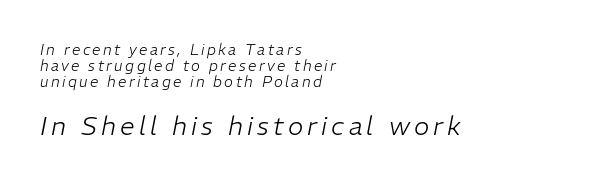
The image shows 26 px text type, italic (leaning right); set left-aligned, tight line spacing (1.08x), not underlined; the second (bottom) block is 1.73x larger.
